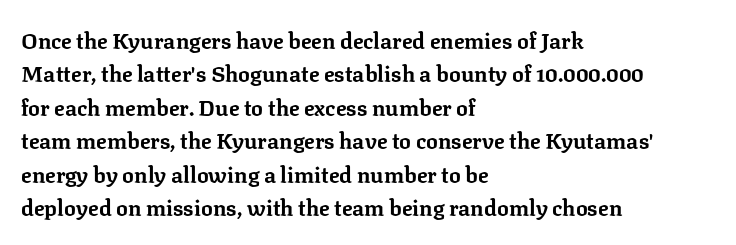
The strip under each line holds only bare page. Between one letter and the next there's only the usual sliver of space. Is there any slant? The stems are plumb. Plenty of ink on the page — the face is bold. Leading matches the norm, producing a regular column.
